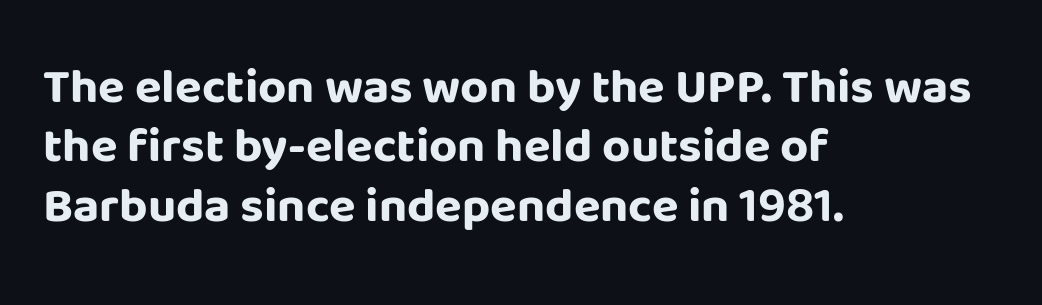
As a designer I'd log this as weight 700, bold. Default kerning and tracking; the words read as compact shapes. Every row of glyphs begins at an identical x-position on the left. The passage shown is typeset with a sans-serif family.
